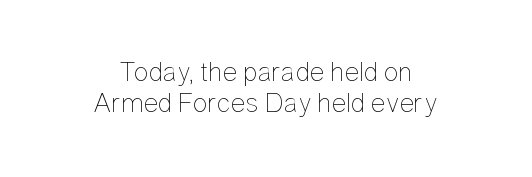
Q: Is the text bold? A: No.
Q: Is the text italic (slanted)? A: No, it is upright.
Q: Is the text underlined? A: No.
Q: How is the paragraph aligned? A: Centered.
Q: Is the spacing between letters normal or unusually wide? A: Normal.
Q: Is the spacing between lines tight, normal or loose? A: Tight.
Q: Width (condensed, normal, or wide)? A: Condensed.
Q: Stroke contrast? A: Low.
Q: x-height? A: Medium.
Q: Monospaced? A: No.
